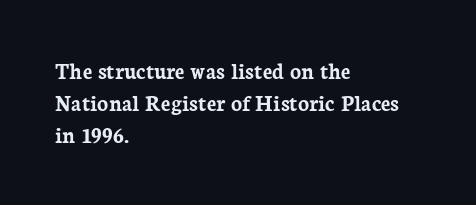
{"italic": "no", "bold": "yes", "underline": "no", "align": "left", "line_spacing": "normal", "line_spacing_ratio": 1.4, "letter_spacing": "normal", "letter_spacing_em": 0.0, "glyph_px": 23}
